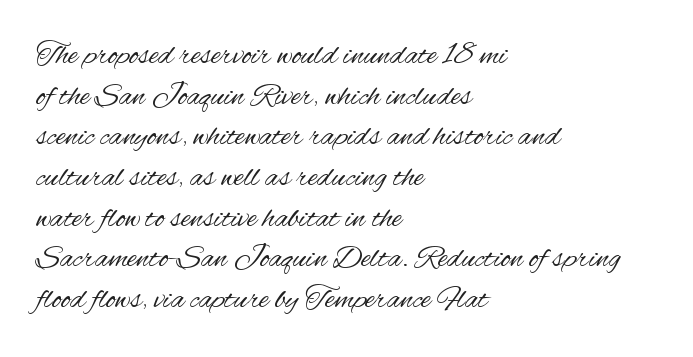
The image shows 32 px regular-weight, condensed sans-serif type; set left-aligned, normal line spacing (1.27x), normal letter spacing, not underlined; medium stroke contrast and a small x-height.
